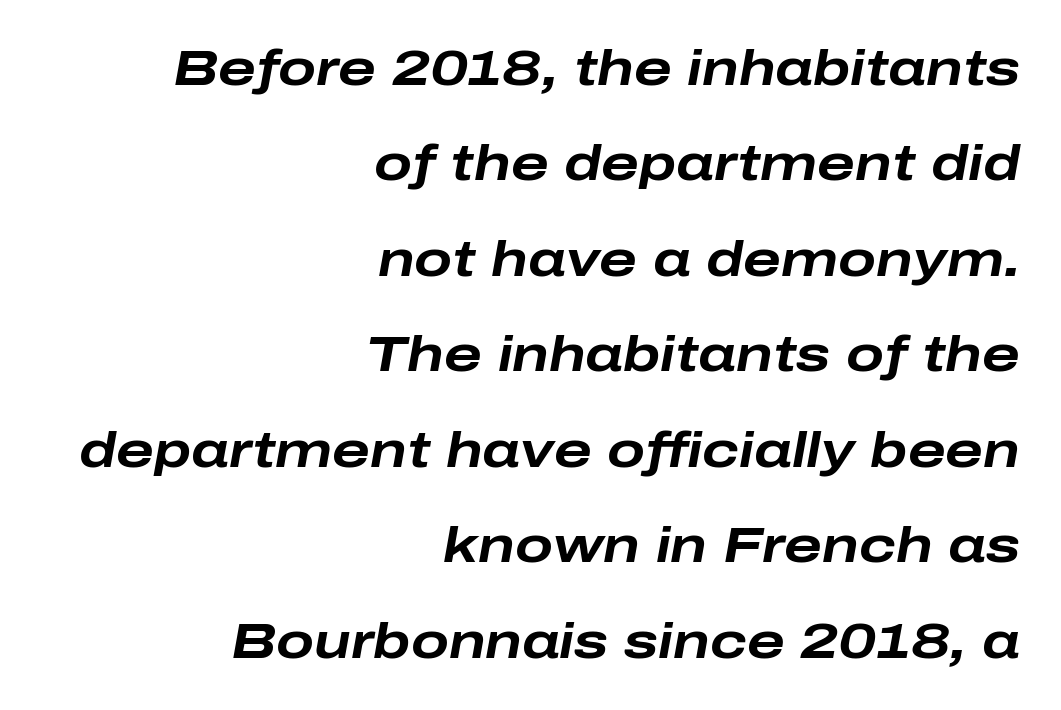
You can tell it's italic because the verticals aren't actually vertical. The passage shown is not underscored anywhere. Compared with a flush-left layout, this one pins lines to the opposite, right side. Pretty heavy lettering here — definitely bold.
